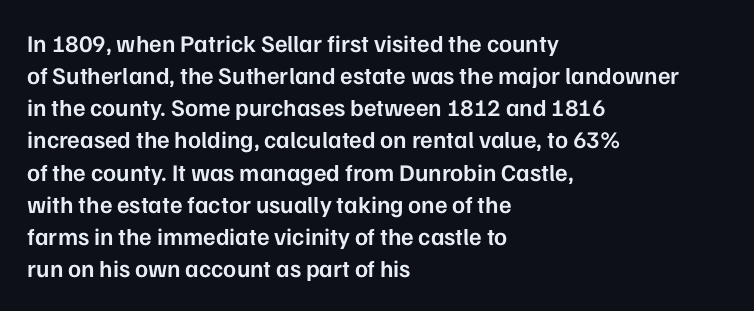
Q: Is the text bold? A: Semi-bold.
Q: Is the text italic (slanted)? A: No, it is upright.
Q: Is the text underlined? A: No.
Q: How is the paragraph aligned? A: Left-aligned.
Q: Is the spacing between letters normal or unusually wide? A: Normal.
Q: Is the spacing between lines tight, normal or loose? A: Normal.
